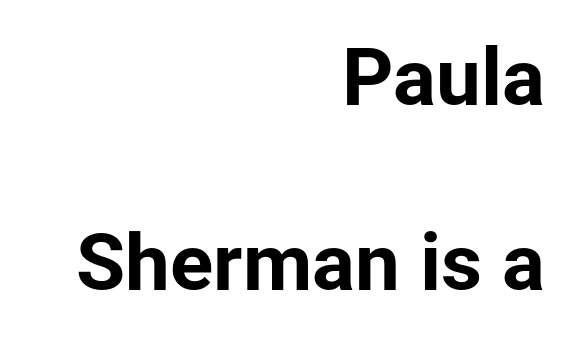
The image shows 80 px bold sans-serif type, upright; set right-aligned, loose line spacing (2.31x), normal letter spacing, not underlined; low stroke contrast and a medium x-height.
